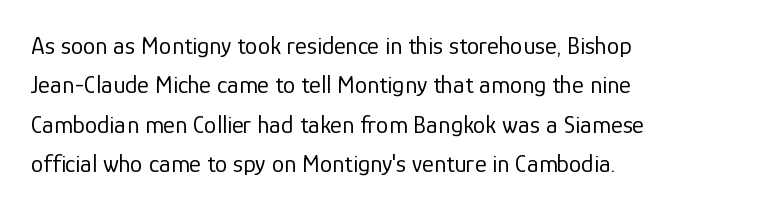
{"italic": "no", "bold": "no", "underline": "no", "align": "left", "line_spacing": "normal", "line_spacing_ratio": 1.58, "letter_spacing": "normal", "letter_spacing_em": 0.0, "glyph_px": 25}
